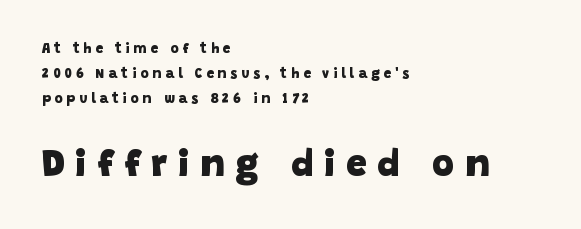
The letters are spread apart with noticeably loose tracking. The area under the type is left untouched. As a designer I'd log this as weight 700, bold. Regarding serifs, this sample does without them.
